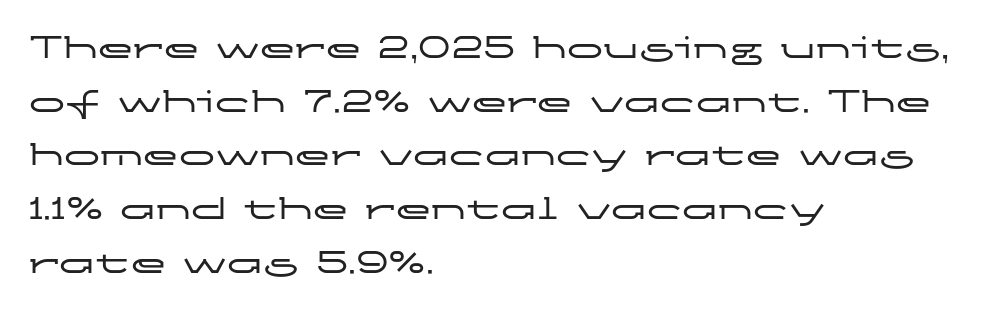
The image shows 36 px wide sans-serif type, upright; set left-aligned, normal line spacing (1.49x), normal letter spacing, not underlined; low stroke contrast and a medium x-height.
